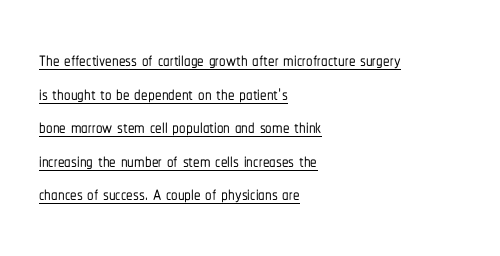
{"italic": "no", "underline": "yes", "align": "left", "line_spacing": "normal", "line_spacing_ratio": 1.29, "letter_spacing": "normal", "letter_spacing_em": 0.0, "glyph_px": 26}
